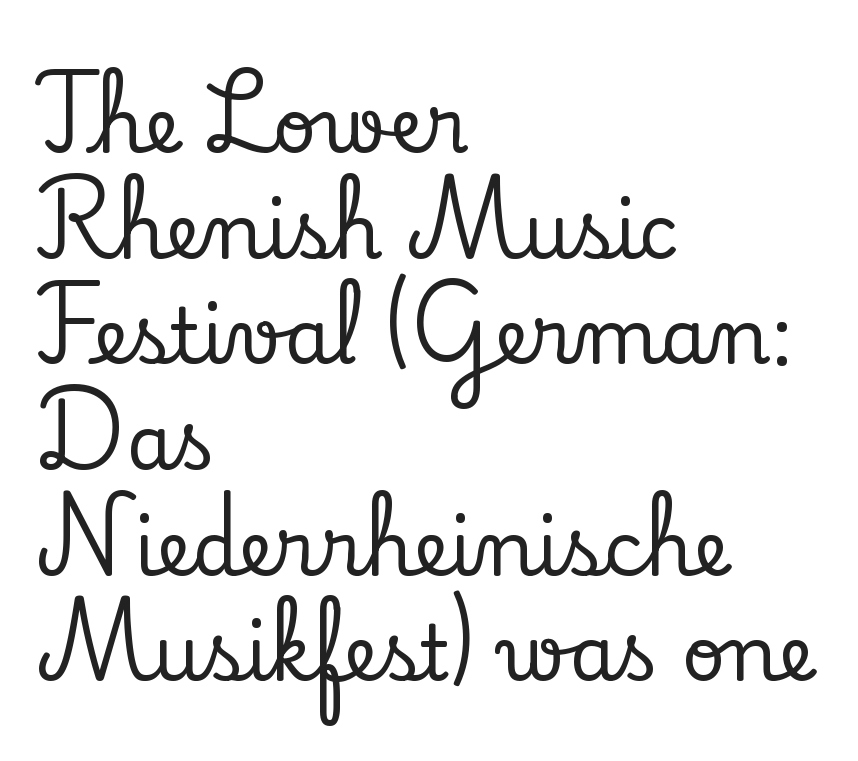
What kind of face is this? One with serifs. Descenders are the only things crossing below the line. The letters stand upright; this is a roman face. What's the leading like? Ordinary, nothing unusual. Varying glyph widths throughout — classic text-font behaviour.
